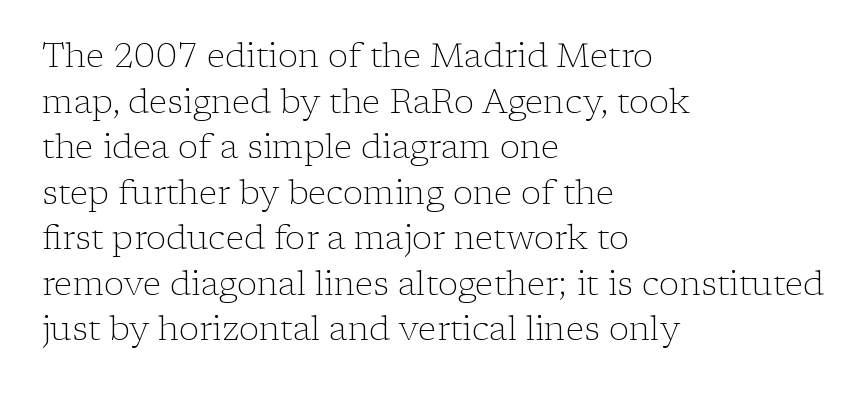
{"serif": "yes", "italic": "no", "bold": "no", "weight": "light", "width": "normal", "stroke_contrast": "low", "x_height": "medium", "monospaced": "no", "underline": "no", "align": "left", "line_spacing": "normal", "line_spacing_ratio": 1.34, "letter_spacing": "normal", "letter_spacing_em": 0.0, "glyph_px": 34}
